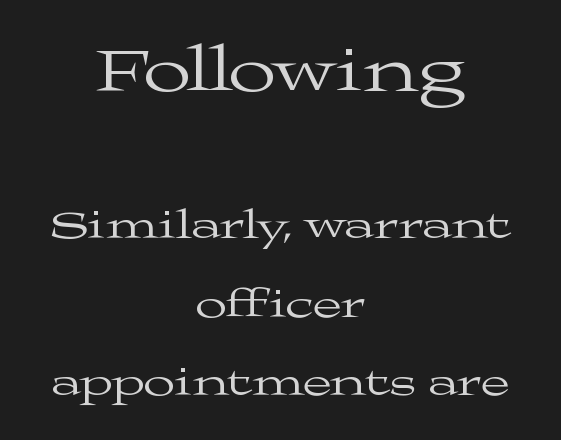
Words float on clear page, feet unadorned. This reads as an unemphasized weight, regular at the heaviest. These two chunks differ in scale, with the top chunk taking the larger measure. Varying glyph widths throughout — classic text-font behaviour.
